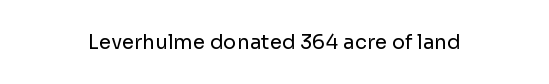
Q: Is the text bold? A: No.
Q: Is the text italic (slanted)? A: No, it is upright.
Q: Is the text underlined? A: No.
Q: Is the spacing between letters normal or unusually wide? A: Normal.
